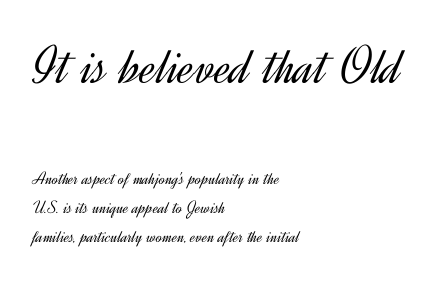
Q: Is the text bold? A: No.
Q: Is the text italic (slanted)? A: Yes.
Q: Is the typeface a serif or a sans-serif typeface? A: Sans-serif.
Q: Is the text underlined? A: No.
Q: How is the paragraph aligned? A: Left-aligned.
Q: Is the spacing between letters normal or unusually wide? A: Normal.
Q: Is the spacing between lines tight, normal or loose? A: Normal.
Q: Which block of text is set in a larger size, the first (top) or the second (bottom)? A: The first (top) one.
Q: Width (condensed, normal, or wide)? A: Normal.
Q: x-height? A: Small.
Q: Monospaced? A: No.
